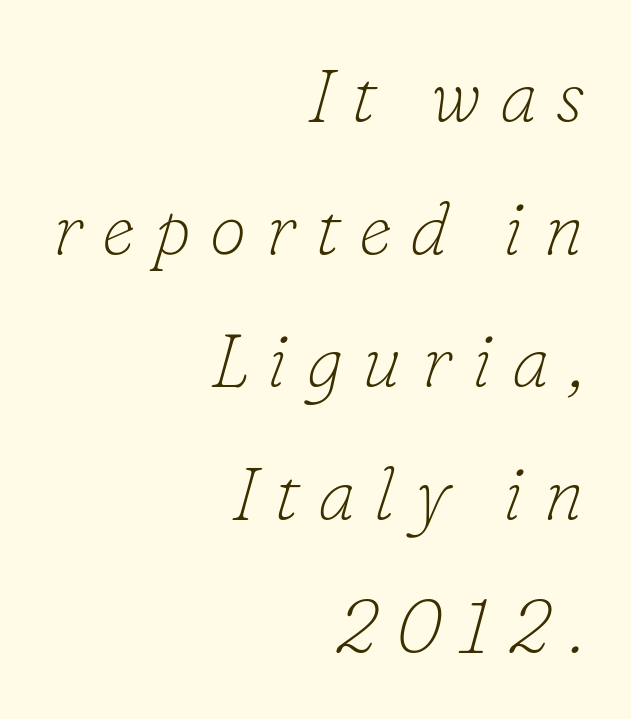
Character widths vary here, with narrow letters taking less room than wide ones. Compared with ordinary roman type, these characters are visibly tilted. Is the stroke heavy? The answer is a plain regular-or-lighter. Old-style or modern, the face here clearly has serifs.
